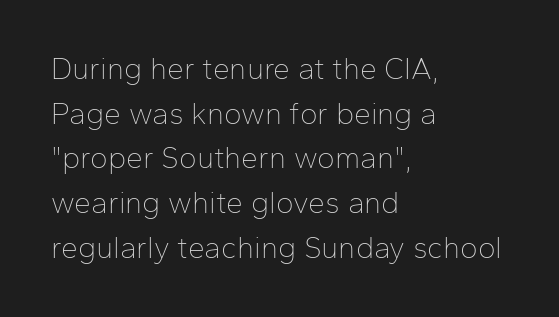
{"serif": "no", "italic": "no", "bold": "no", "weight": "thin", "width": "normal", "stroke_contrast": "low", "x_height": "medium", "monospaced": "no", "underline": "no", "align": "left", "line_spacing": "normal", "line_spacing_ratio": 1.49, "letter_spacing": "normal", "letter_spacing_em": 0.0, "glyph_px": 30}
